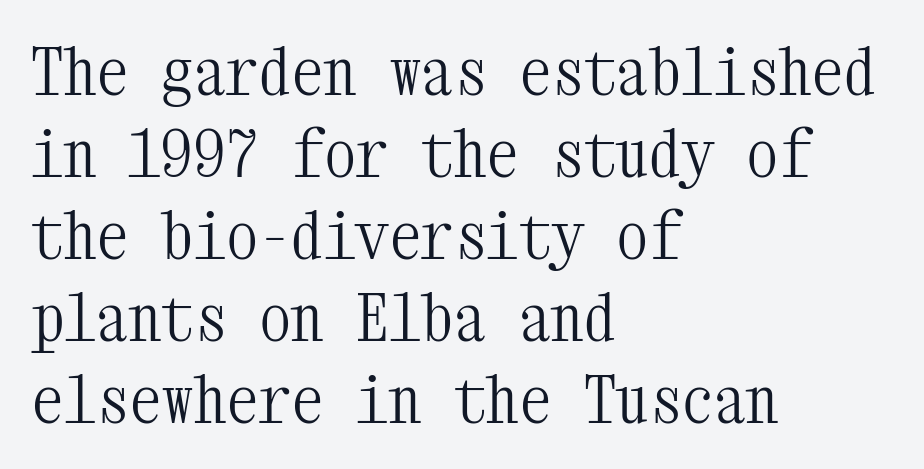
Counters stay open thanks to moderate or lighter strokes. Ascenders rise straight up at ninety degrees. Look at the bottom of the vertical strokes: they flare into serifs here. Leading: standard. Standard letterfit; no display-style spreading of the glyphs.
